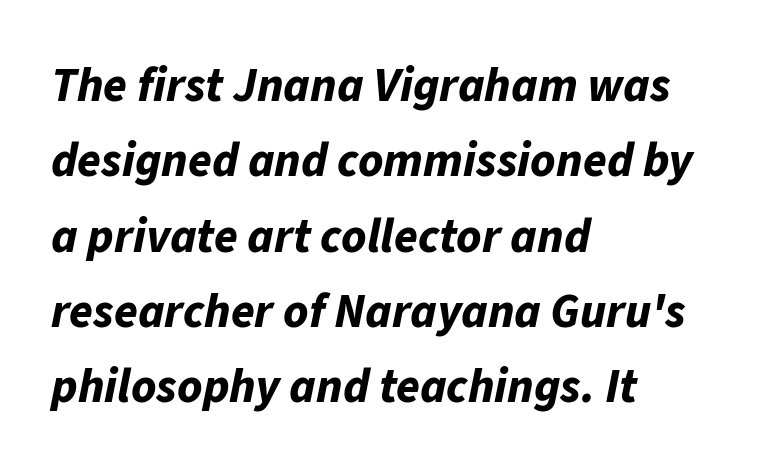
{"italic": "yes", "lean": "right", "slant_degrees": 11, "bold": "yes", "weight": "bold", "width": "normal", "stroke_contrast": "low", "x_height": "medium", "monospaced": "no", "underline": "no", "align": "left", "line_spacing": "normal", "line_spacing_ratio": 1.57, "letter_spacing": "normal", "letter_spacing_em": 0.0, "glyph_px": 48}
